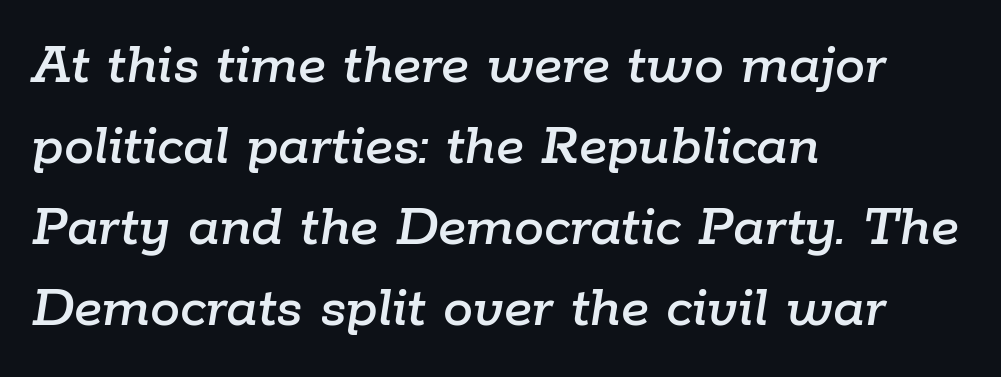
{"italic": "yes", "lean": "right", "slant_degrees": 9, "width": "normal", "stroke_contrast": "low", "x_height": "medium", "monospaced": "no", "underline": "no", "align": "left", "line_spacing": "normal", "line_spacing_ratio": 1.35, "letter_spacing": "normal", "letter_spacing_em": 0.0, "glyph_px": 60}
